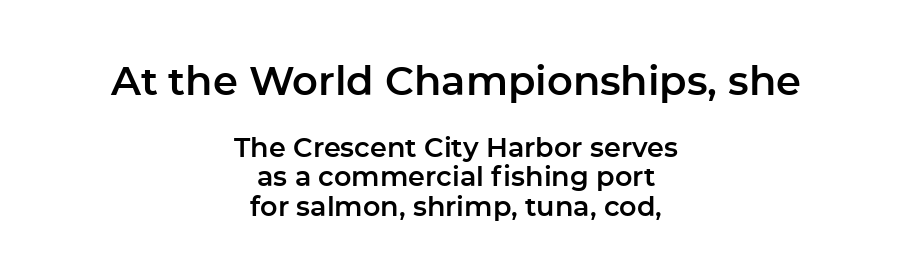
Compared with typical body copy, the letter spacing here is the same. Style check: upright. Serifs: no, the terminals of the letterforms are clean. The strip under each line holds only bare page. Looks like regular typesetting: each glyph gets only the width it needs.
